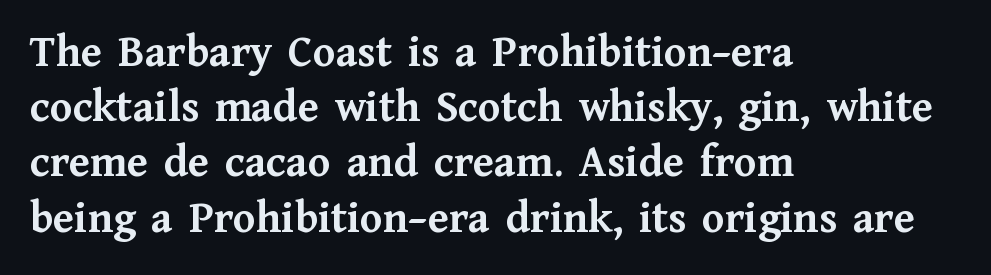
The glyphs in this specimen are seriffed. Quick note: not italic, upright. As a designer I'd log this as weight 700, bold. Do the characters align in a grid? No, the font is proportional. There is no visible air inserted between adjacent glyphs. Horizontally, the lines are justified to the leading edge only.
